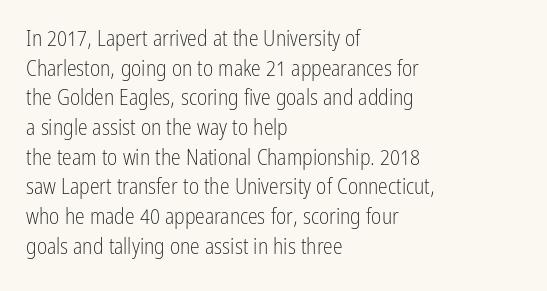
{"italic": "no", "bold": "no", "underline": "no", "align": "left", "line_spacing": "normal", "line_spacing_ratio": 1.35, "letter_spacing": "normal", "letter_spacing_em": 0.0, "glyph_px": 22}
